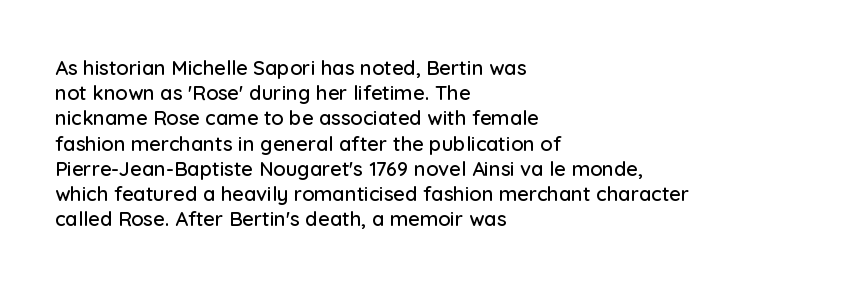
{"italic": "no", "underline": "no", "align": "left", "line_spacing": "normal", "line_spacing_ratio": 1.26, "letter_spacing": "normal", "letter_spacing_em": 0.0, "glyph_px": 20}
